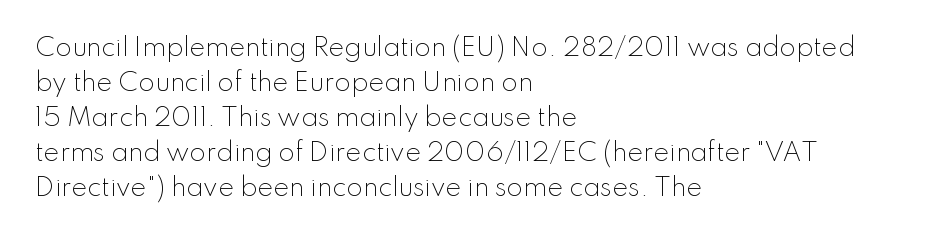
{"italic": "no", "bold": "no", "underline": "no", "align": "left", "line_spacing": "normal", "line_spacing_ratio": 1.46, "letter_spacing": "normal", "letter_spacing_em": 0.0, "glyph_px": 24}
